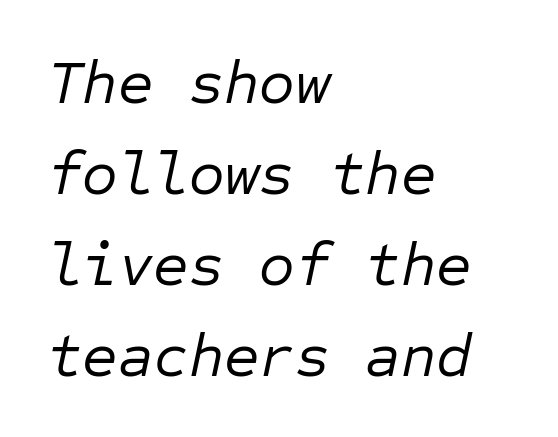
{"italic": "yes", "lean": "right", "slant_degrees": 12, "bold": "no", "weight": "regular", "width": "normal", "stroke_contrast": "low", "x_height": "medium", "monospaced": "yes", "underline": "no", "align": "left", "line_spacing": "normal", "line_spacing_ratio": 1.49, "letter_spacing": "normal", "letter_spacing_em": 0.0, "glyph_px": 61}
